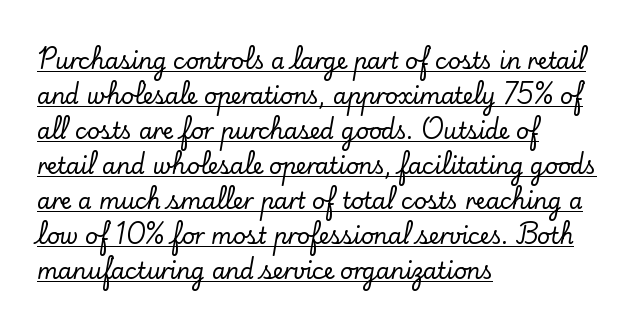
Q: Is the text italic (slanted)? A: Yes.
Q: Is the text underlined? A: Yes.
Q: How is the paragraph aligned? A: Left-aligned.
Q: Is the spacing between letters normal or unusually wide? A: Normal.
Q: Is the spacing between lines tight, normal or loose? A: Normal.
